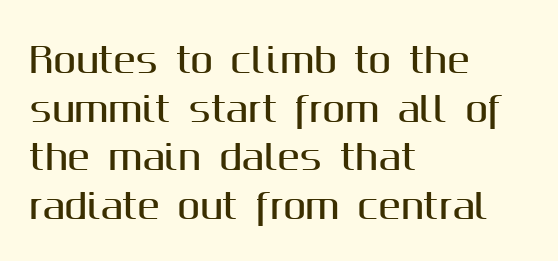
Lines of text with bare space underneath. Is there much room between lines? A standard amount, neither cramped nor airy. Characters remain perfectly vertical along every line. What kind of face is this? One without serifs — a sans. The rag falls on the right side of this text block.
